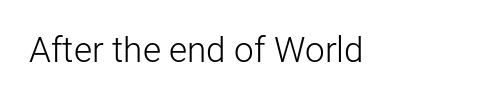
A typesetter would label this face a sans. A roman cut, with each character standing at attention. Type without underlining. Proportional: the letters do not fall into vertical columns. The characters are drawn with everyday or finer stroke widths.
